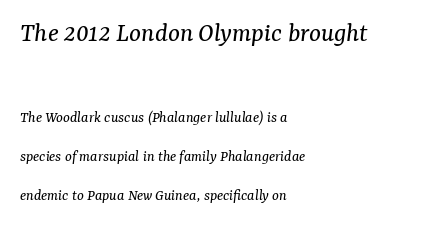
Q: Is the text bold? A: No.
Q: Is the text italic (slanted)? A: Yes, it leans right by about 7 degrees.
Q: Is the typeface a serif or a sans-serif typeface? A: Serif.
Q: Is the text underlined? A: No.
Q: How is the paragraph aligned? A: Left-aligned.
Q: Is the spacing between letters normal or unusually wide? A: Normal.
Q: Is the spacing between lines tight, normal or loose? A: Loose.
Q: Which block of text is set in a larger size, the first (top) or the second (bottom)? A: The first (top) one.
Q: Width (condensed, normal, or wide)? A: Normal.
Q: Stroke contrast? A: Medium.
Q: x-height? A: Medium.
Q: Monospaced? A: No.
